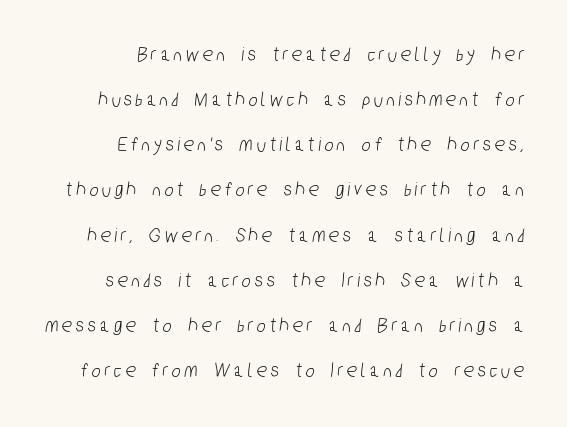
Rule under the text: the space is simply empty. What's the leading like? Stretched, with rows far apart. Reading down the block, your eye finds every line finishing at a fixed right position.
